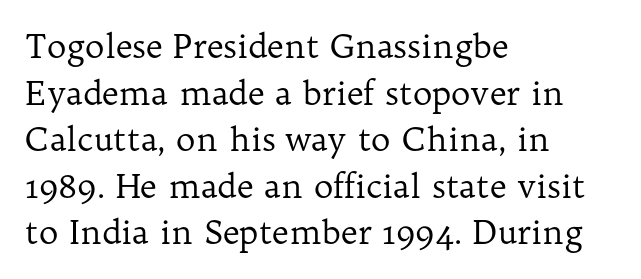
Q: Is the text bold? A: No.
Q: Is the text italic (slanted)? A: No, it is upright.
Q: Is the typeface a serif or a sans-serif typeface? A: Serif.
Q: Is the text underlined? A: No.
Q: How is the paragraph aligned? A: Left-aligned.
Q: Is the spacing between letters normal or unusually wide? A: Normal.
Q: Is the spacing between lines tight, normal or loose? A: Normal.
Q: Width (condensed, normal, or wide)? A: Normal.
Q: Stroke contrast? A: Low.
Q: x-height? A: Medium.
Q: Monospaced? A: No.
